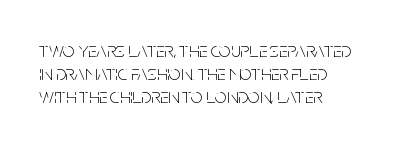
The image shows 21 px text type, upright; set left-aligned, tight line spacing (1.1x), normal letter spacing, not underlined.
